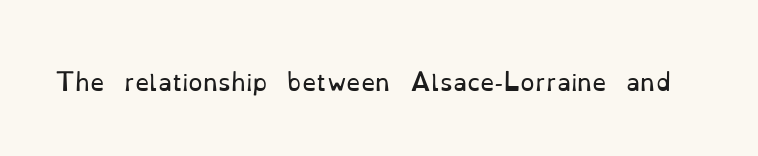
Q: Is the text bold? A: No.
Q: Is the text italic (slanted)? A: No, it is upright.
Q: Is the text underlined? A: No.
Q: Is the spacing between letters normal or unusually wide? A: Normal.
